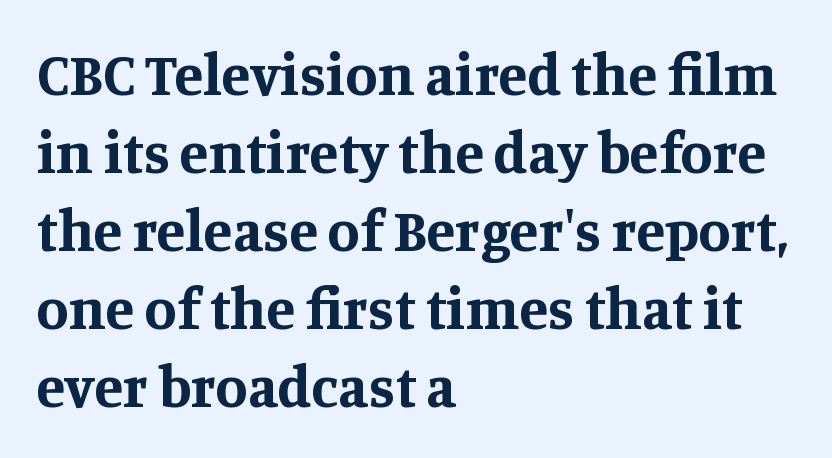
{"serif": "yes", "italic": "no", "bold": "yes", "weight": "bold", "width": "normal", "stroke_contrast": "medium", "x_height": "large", "monospaced": "no", "underline": "no", "align": "left", "line_spacing": "normal", "line_spacing_ratio": 1.32, "letter_spacing": "normal", "letter_spacing_em": 0.0, "glyph_px": 59}
